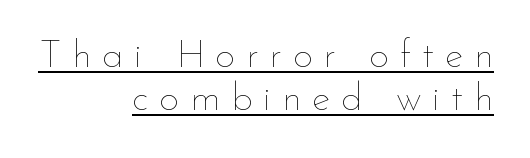
{"italic": "no", "bold": "no", "weight": "thin", "width": "normal", "stroke_contrast": "low", "x_height": "small", "monospaced": "no", "underline": "yes", "align": "right", "line_spacing": "tight", "line_spacing_ratio": 1.11, "letter_spacing": "wide", "letter_spacing_em": 0.28, "glyph_px": 39}
